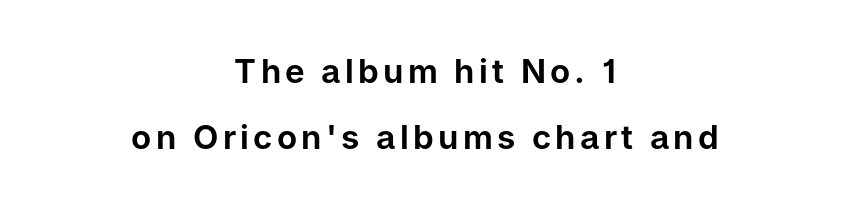
Q: Is the text italic (slanted)? A: No, it is upright.
Q: Is the typeface a serif or a sans-serif typeface? A: Sans-serif.
Q: Is the text underlined? A: No.
Q: How is the paragraph aligned? A: Centered.
Q: Is the spacing between lines tight, normal or loose? A: Loose.
Q: Width (condensed, normal, or wide)? A: Normal.
Q: Stroke contrast? A: Low.
Q: x-height? A: Medium.
Q: Monospaced? A: No.
